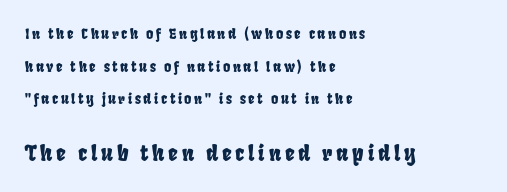
Airy leading. Note: smaller setting up top, larger setting below. Underline: absent. Line starts are locked; line ends wander.
